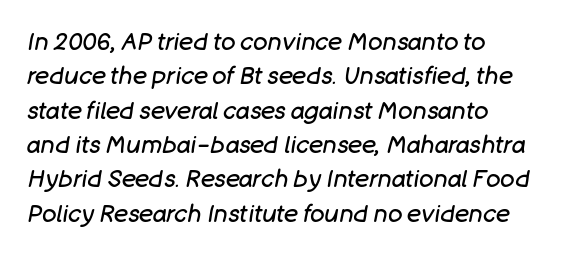
The type is set solid horizontally, with unmodified tracking. This reads as an unemphasized weight, regular at the heaviest. Notice how descenders clear the ascenders below comfortably — that's standard leading. Is the type slanted? Yes — the strokes lean at a clear angle.
